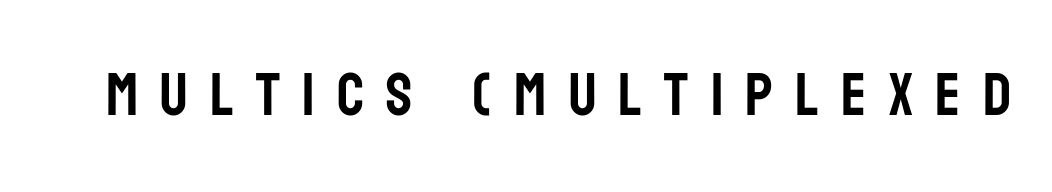
{"serif": "no", "italic": "no", "width": "condensed", "stroke_contrast": "low", "x_height": "large", "monospaced": "no", "underline": "no", "letter_spacing": "wide", "letter_spacing_em": 0.37, "glyph_px": 60}
